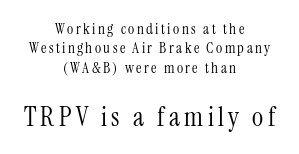
The image shows 27 px text type, upright; set centered, normal line spacing (1.29x), not underlined; the second (bottom) block is 1.8x larger.
